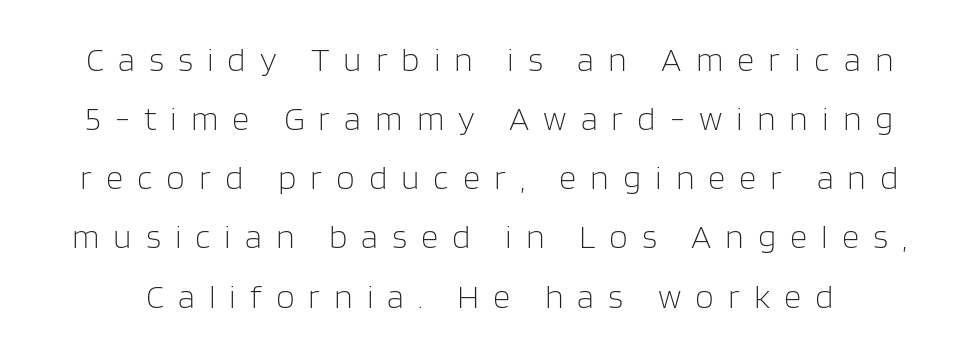
{"serif": "no", "italic": "no", "bold": "no", "weight": "light", "width": "normal", "stroke_contrast": "low", "x_height": "large", "monospaced": "no", "underline": "no", "line_spacing_ratio": 1.74, "letter_spacing": "wide", "letter_spacing_em": 0.41, "glyph_px": 34}
